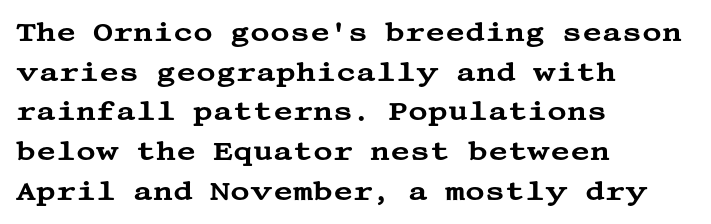
Q: Is the text italic (slanted)? A: No, it is upright.
Q: Is the text underlined? A: No.
Q: How is the paragraph aligned? A: Left-aligned.
Q: Is the spacing between letters normal or unusually wide? A: Normal.
Q: Is the spacing between lines tight, normal or loose? A: Normal.
